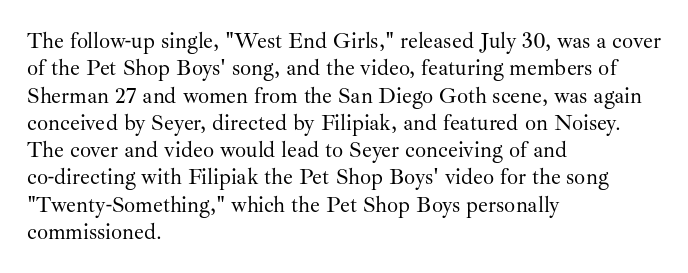
{"italic": "no", "bold": "no", "underline": "no", "align": "left", "line_spacing_ratio": 1.24, "letter_spacing": "normal", "letter_spacing_em": 0.0, "glyph_px": 22}
